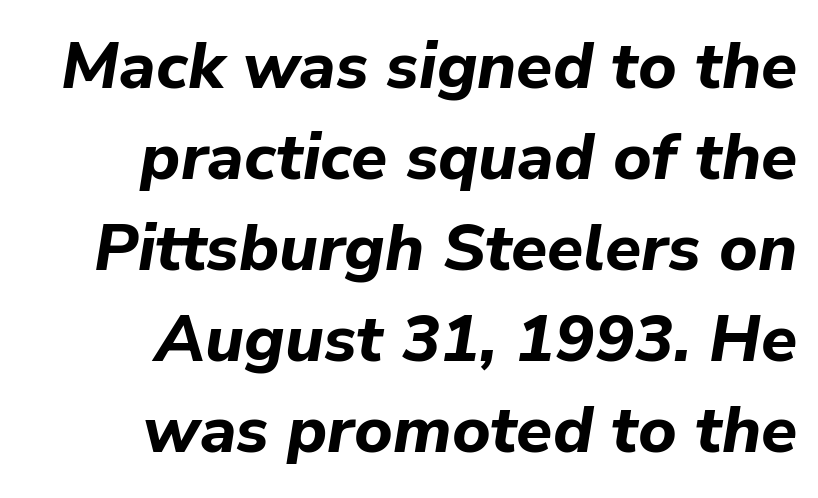
{"italic": "yes", "lean": "right", "slant_degrees": 9, "bold": "yes", "weight": "bold", "width": "normal", "stroke_contrast": "low", "x_height": "medium", "monospaced": "no", "underline": "no", "align": "right", "line_spacing": "normal", "line_spacing_ratio": 1.38, "letter_spacing": "normal", "letter_spacing_em": 0.0, "glyph_px": 66}
